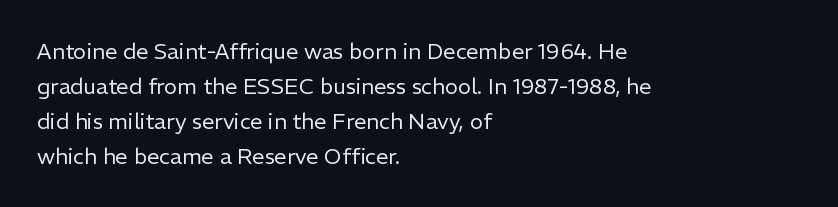
{"italic": "no", "bold": "no", "underline": "no", "align": "left", "line_spacing": "normal", "line_spacing_ratio": 1.59, "letter_spacing": "normal", "letter_spacing_em": 0.0, "glyph_px": 22}
